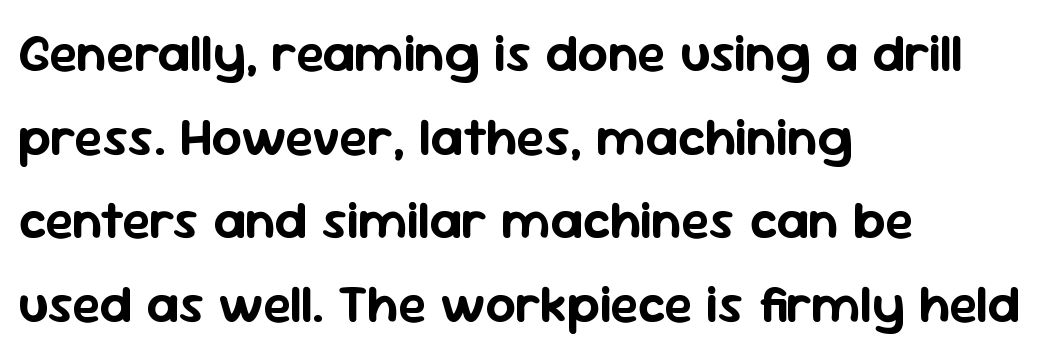
Q: Is the text italic (slanted)? A: No, it is upright.
Q: Is the typeface a serif or a sans-serif typeface? A: Sans-serif.
Q: Is the text underlined? A: No.
Q: How is the paragraph aligned? A: Left-aligned.
Q: Is the spacing between letters normal or unusually wide? A: Normal.
Q: Is the spacing between lines tight, normal or loose? A: Normal.
Q: Width (condensed, normal, or wide)? A: Normal.
Q: Stroke contrast? A: Low.
Q: x-height? A: Medium.
Q: Monospaced? A: No.
